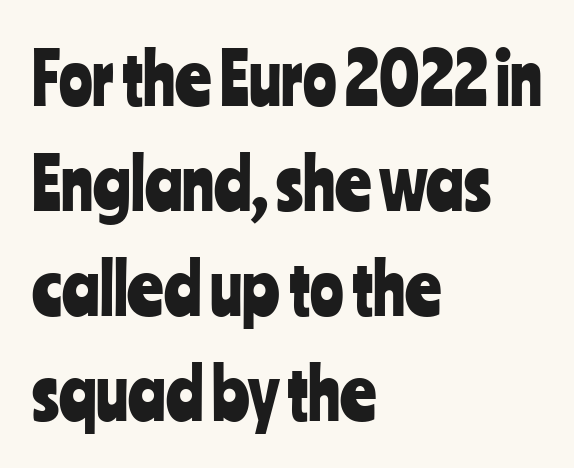
Q: Is the text italic (slanted)? A: No, it is upright.
Q: Is the typeface a serif or a sans-serif typeface? A: Sans-serif.
Q: Is the text underlined? A: No.
Q: How is the paragraph aligned? A: Left-aligned.
Q: Is the spacing between letters normal or unusually wide? A: Normal.
Q: Is the spacing between lines tight, normal or loose? A: Normal.
Q: Width (condensed, normal, or wide)? A: Condensed.
Q: Stroke contrast? A: Low.
Q: x-height? A: Medium.
Q: Monospaced? A: No.
